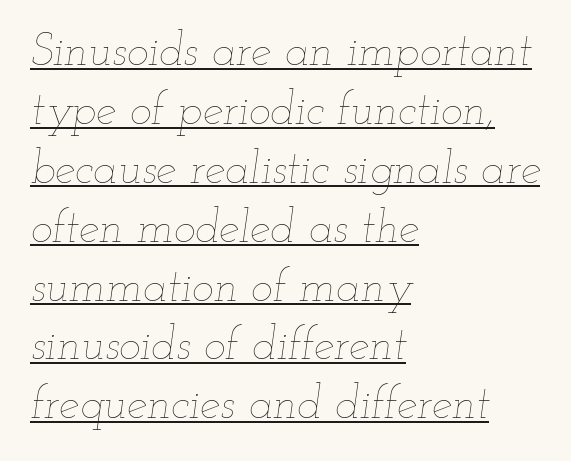
The typesetting does not lean heavy: it is not bold. Spacing between characters is what you'd get straight out of the box. Decoration check: the copy is underlined. Regarding leading, the lines here are spaced in the standard way.
